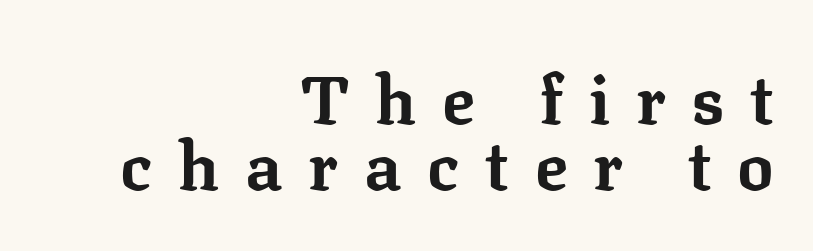
The image shows 68 px bold serif type, upright; set right-aligned, tight line spacing (0.97x), unusually wide letter spacing (+0.38 em), not underlined; low stroke contrast and a medium x-height.
